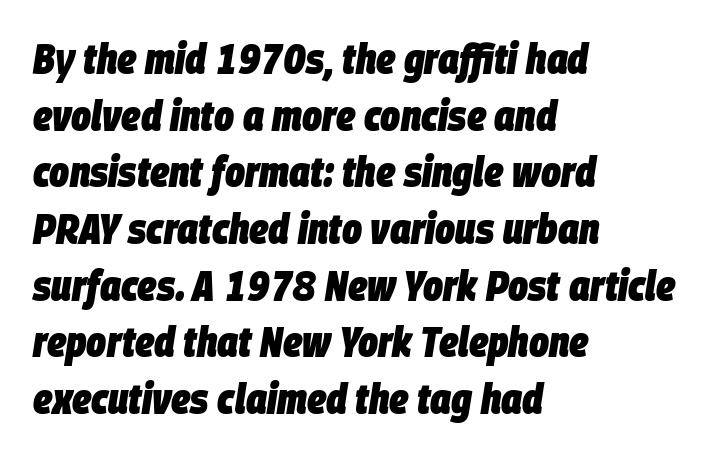
{"italic": "yes", "lean": "right", "slant_degrees": 9, "bold": "yes", "weight": "heavy", "width": "condensed", "stroke_contrast": "low", "x_height": "large", "monospaced": "no", "underline": "no", "align": "left", "line_spacing": "normal", "line_spacing_ratio": 1.35, "letter_spacing": "normal", "letter_spacing_em": 0.0, "glyph_px": 42}
